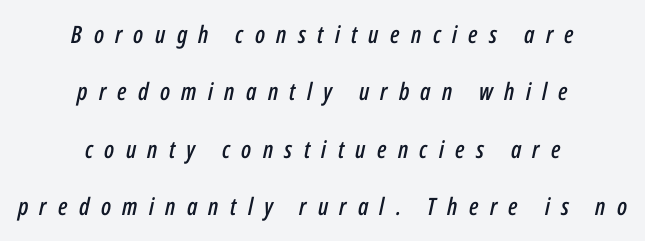
Only glyphs here, with clear space below each row. The rendering applies a slant to the glyphs. What stands out about the letter spacing? Its width — letters are far apart. Interline gaps are noticeably wide in this sample. Both edges are ragged and mirror each other, which tells us the setting is centered.
